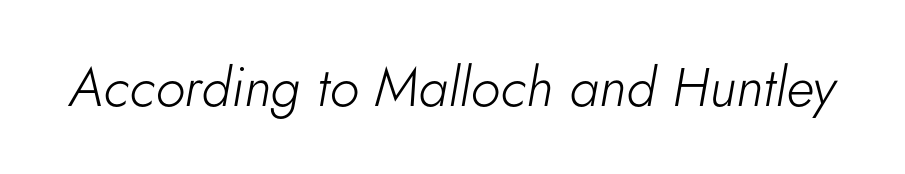
The image shows 55 px light type, italic (leaning right); set normal letter spacing, not underlined; low stroke contrast and a small x-height.
